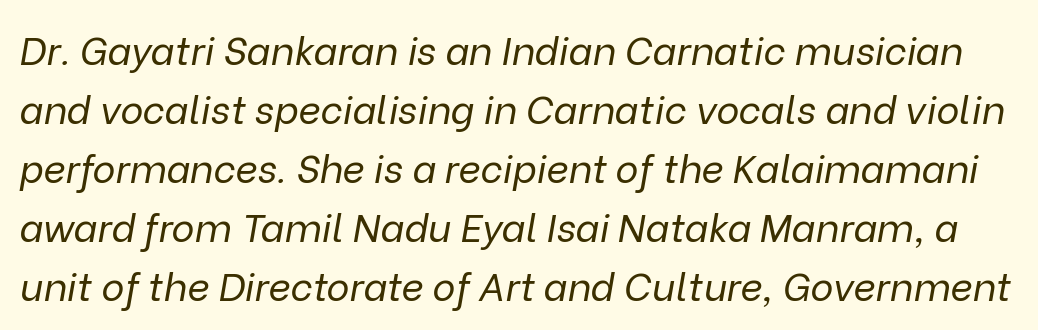
Q: Is the text bold? A: No.
Q: Is the text italic (slanted)? A: Yes, it leans right by about 9 degrees.
Q: Is the text underlined? A: No.
Q: Is the spacing between letters normal or unusually wide? A: Normal.
Q: Is the spacing between lines tight, normal or loose? A: Normal.
Q: Width (condensed, normal, or wide)? A: Normal.
Q: Stroke contrast? A: Low.
Q: x-height? A: Medium.
Q: Monospaced? A: No.
